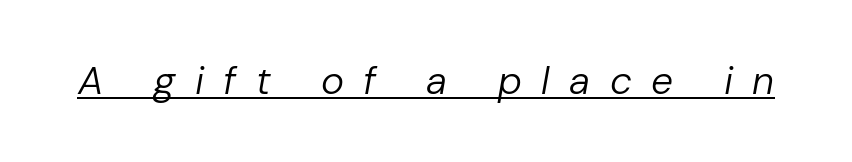
Q: Is the text bold? A: No.
Q: Is the text italic (slanted)? A: Yes, it leans right by about 10 degrees.
Q: Is the text underlined? A: Yes.
Q: Is the spacing between letters normal or unusually wide? A: Unusually wide.
Q: Width (condensed, normal, or wide)? A: Normal.
Q: Stroke contrast? A: Low.
Q: x-height? A: Medium.
Q: Monospaced? A: No.
